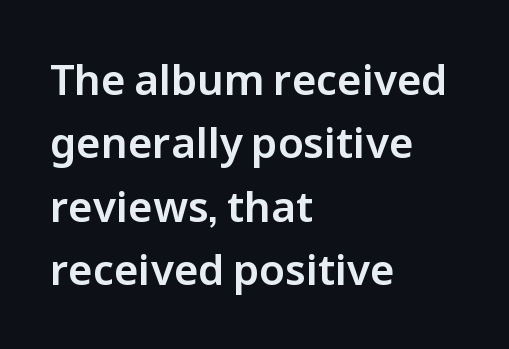
The image shows 42 px sans-serif type, upright; set left-aligned, normal line spacing (1.51x), normal letter spacing, not underlined; low stroke contrast and a medium x-height.
